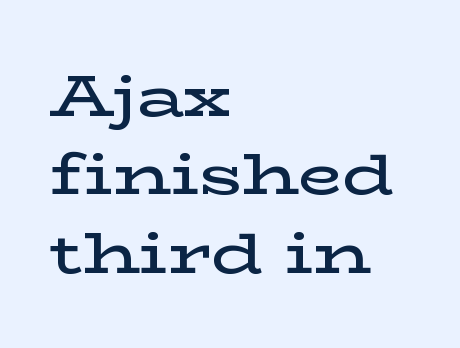
Q: Is the text bold? A: Semi-bold.
Q: Is the text italic (slanted)? A: No, it is upright.
Q: Is the typeface a serif or a sans-serif typeface? A: Serif.
Q: Is the text underlined? A: No.
Q: How is the paragraph aligned? A: Left-aligned.
Q: Is the spacing between letters normal or unusually wide? A: Normal.
Q: Is the spacing between lines tight, normal or loose? A: Normal.
Q: Width (condensed, normal, or wide)? A: Wide.
Q: Stroke contrast? A: Low.
Q: x-height? A: Medium.
Q: Monospaced? A: No.
